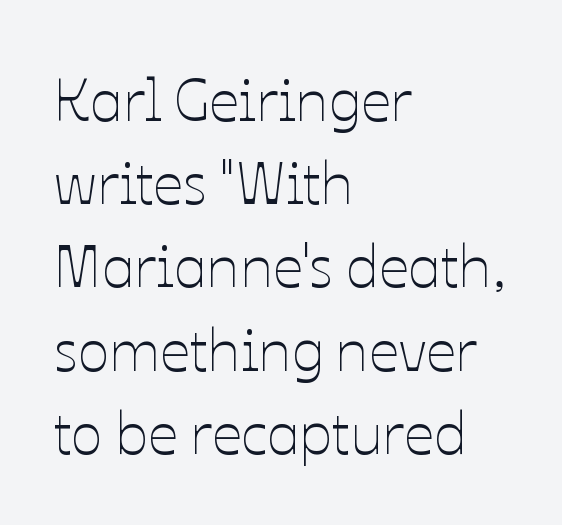
This sample has the flowing, uneven cadence of proportional lettering. Caption: multi-line text, flush left, ragged right. How are the letters spaced? Ordinarily, with no added tracking. Every stem runs plumb, perpendicular to the baseline. The strip under each line holds only bare page.
